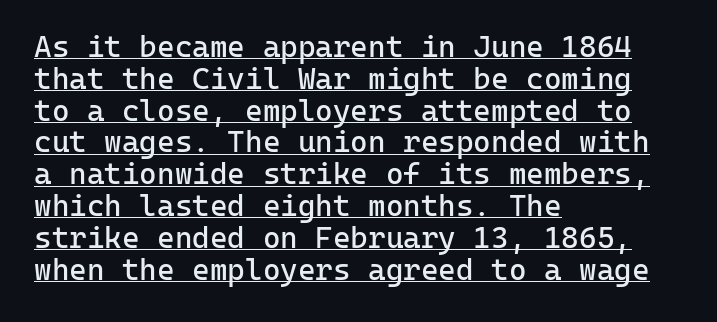
Q: Is the text bold? A: No.
Q: Is the text italic (slanted)? A: No, it is upright.
Q: Is the typeface a serif or a sans-serif typeface? A: Sans-serif.
Q: Is the text underlined? A: Yes.
Q: How is the paragraph aligned? A: Left-aligned.
Q: Is the spacing between letters normal or unusually wide? A: Normal.
Q: Is the spacing between lines tight, normal or loose? A: Tight.
Q: Width (condensed, normal, or wide)? A: Normal.
Q: Stroke contrast? A: Low.
Q: x-height? A: Medium.
Q: Monospaced? A: Yes.
